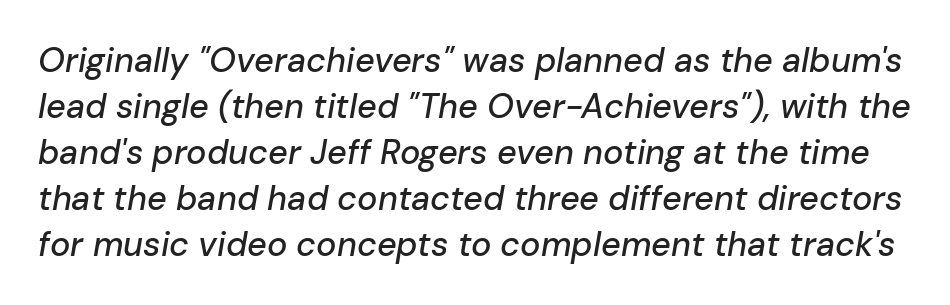
{"italic": "yes", "lean": "right", "slant_degrees": 10, "width": "normal", "stroke_contrast": "low", "x_height": "medium", "monospaced": "no", "underline": "no", "line_spacing": "normal", "line_spacing_ratio": 1.35, "letter_spacing": "normal", "letter_spacing_em": 0.0, "glyph_px": 34}
